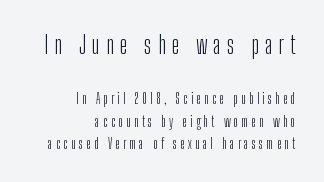
{"italic": "no", "bold": "no", "underline": "no", "align": "right", "line_spacing": "normal", "line_spacing_ratio": 1.63, "letter_spacing": "wide", "letter_spacing_em": 0.23, "larger_block": "first", "size_ratio": 1.79, "glyph_px": 25}
